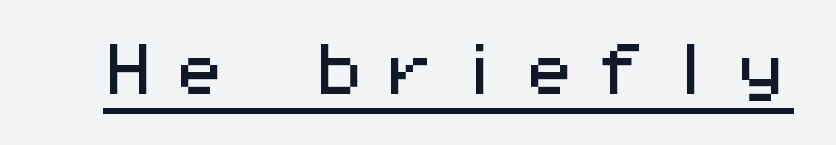
Q: Is the text italic (slanted)? A: No, it is upright.
Q: Is the typeface a serif or a sans-serif typeface? A: Sans-serif.
Q: Is the text underlined? A: Yes.
Q: Is the spacing between letters normal or unusually wide? A: Unusually wide.
Q: Width (condensed, normal, or wide)? A: Wide.
Q: Stroke contrast? A: Medium.
Q: x-height? A: Medium.
Q: Monospaced? A: Yes.
